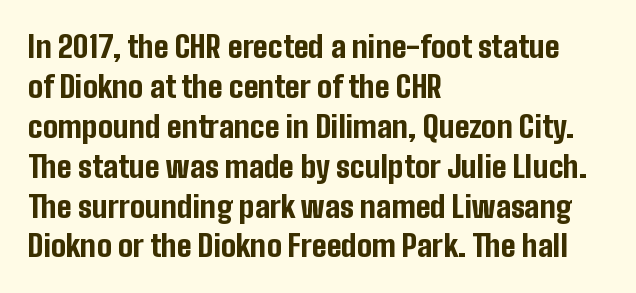
No feet cap the strokes, marking this as sans-serif type. Left-aligned paragraph, ragged on the right. Weight check: bold — yes, fully. It's the straight-up-and-down kind of type. Any mark beneath the type? The region is blank. Students, observe: this is what conventionally led text looks like.
